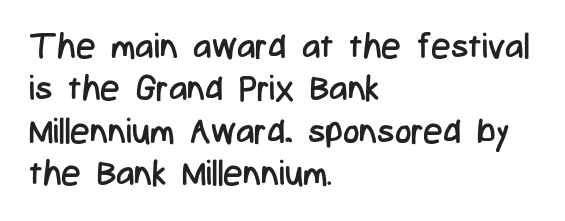
The image shows 35 px regular-weight, condensed sans-serif type, upright; set left-aligned, line spacing 1.21x, normal letter spacing, not underlined; low stroke contrast and a medium x-height.
